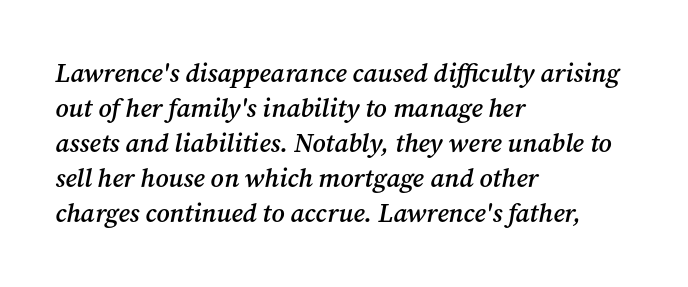
Q: Is the text bold? A: Semi-bold.
Q: Is the text italic (slanted)? A: Yes, it leans right by about 12 degrees.
Q: Is the text underlined? A: No.
Q: How is the paragraph aligned? A: Left-aligned.
Q: Is the spacing between letters normal or unusually wide? A: Normal.
Q: Is the spacing between lines tight, normal or loose? A: Normal.
